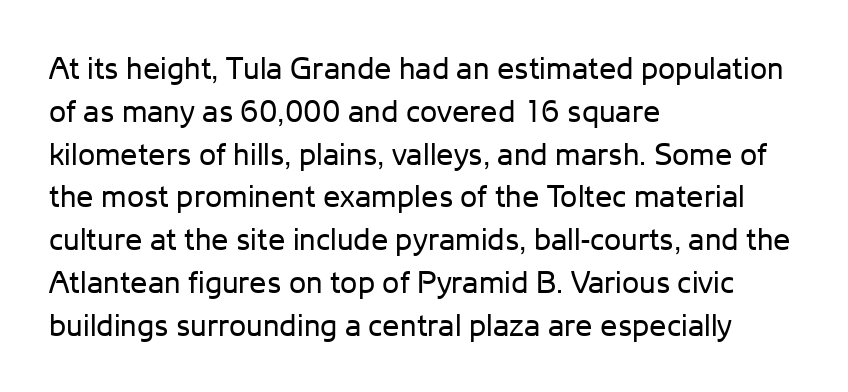
The image shows 31 px regular-weight sans-serif type, upright; set left-aligned, normal line spacing (1.38x), normal letter spacing, not underlined; low stroke contrast and a medium x-height.
